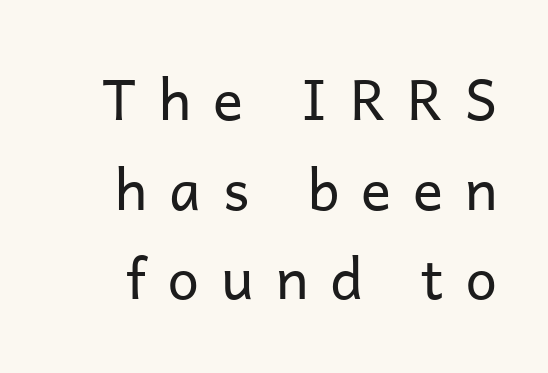
{"serif": "no", "italic": "no", "bold": "no", "weight": "regular", "width": "normal", "stroke_contrast": "low", "x_height": "medium", "monospaced": "no", "underline": "no", "line_spacing": "normal", "line_spacing_ratio": 1.6, "letter_spacing": "wide", "letter_spacing_em": 0.39, "glyph_px": 56}
